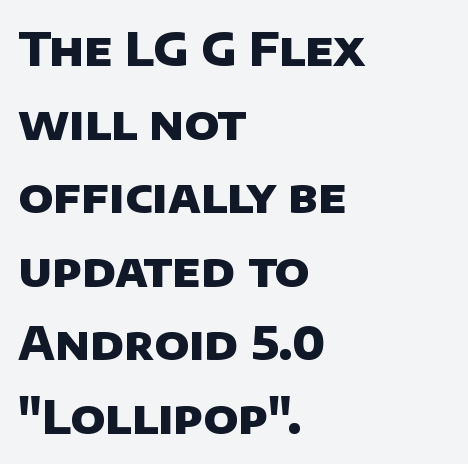
Q: Is the text bold? A: Yes.
Q: Is the typeface a serif or a sans-serif typeface? A: Sans-serif.
Q: Is the text underlined? A: No.
Q: How is the paragraph aligned? A: Left-aligned.
Q: Is the spacing between letters normal or unusually wide? A: Normal.
Q: Is the spacing between lines tight, normal or loose? A: Normal.
Q: Width (condensed, normal, or wide)? A: Normal.
Q: Stroke contrast? A: Low.
Q: x-height? A: Large.
Q: Monospaced? A: No.
